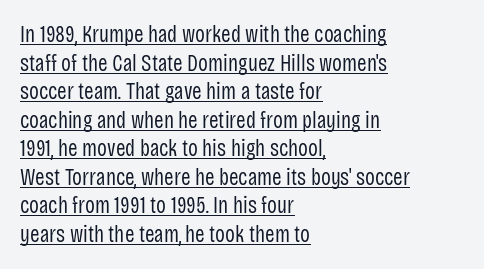
The image shows 23 px text type, upright; set left-aligned, line spacing 1.24x, normal letter spacing, underlined.
